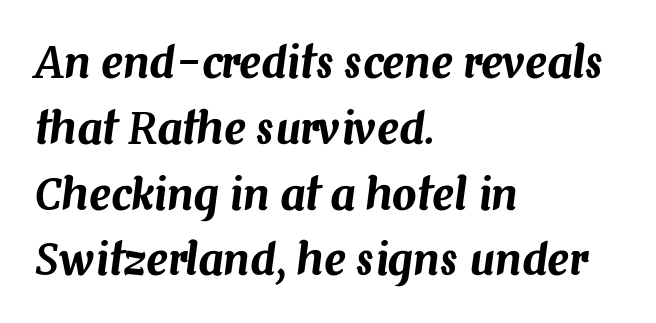
Q: Is the text italic (slanted)? A: Yes, it leans right by about 7 degrees.
Q: Is the text underlined? A: No.
Q: How is the paragraph aligned? A: Left-aligned.
Q: Is the spacing between letters normal or unusually wide? A: Normal.
Q: Is the spacing between lines tight, normal or loose? A: Normal.
Q: Width (condensed, normal, or wide)? A: Normal.
Q: Stroke contrast? A: Medium.
Q: x-height? A: Medium.
Q: Monospaced? A: No.
